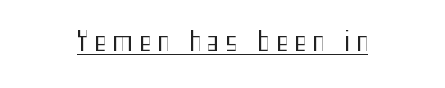
The string is rendered with underlining switched on. Ordinary non-slanted type is in use. The typeface has the unassuming heft of standard copy or less. The letterforms stand isolated, each surrounded by extra space.
